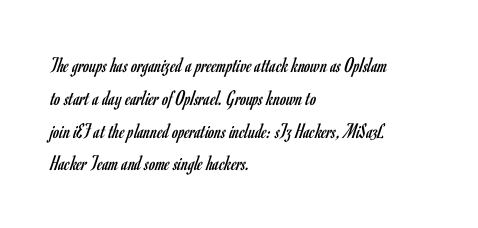
Descender tails drop into unmarked territory. Vertically, the passage feels balanced, rows spaced as you'd expect. The typesetter chose a ragged-right arrangement here. The rendering keeps characters at their native spacing. Stroke mass is kept to a normal reading level or below.
